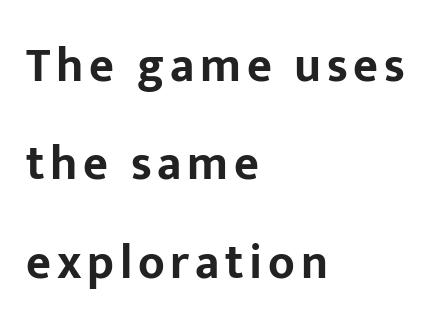
The image shows 48 px bold sans-serif type, upright; set left-aligned, loose line spacing (2.05x), not underlined; low stroke contrast and a medium x-height.
